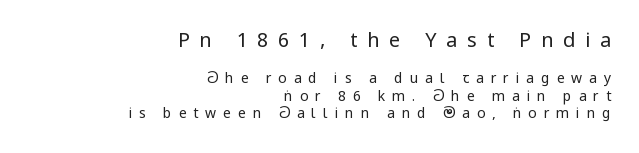
The image shows 20 px text type, upright; set right-aligned, normal line spacing (1.28x), unusually wide letter spacing (+0.49 em), not underlined; the first (top) block is 1.43x larger.
